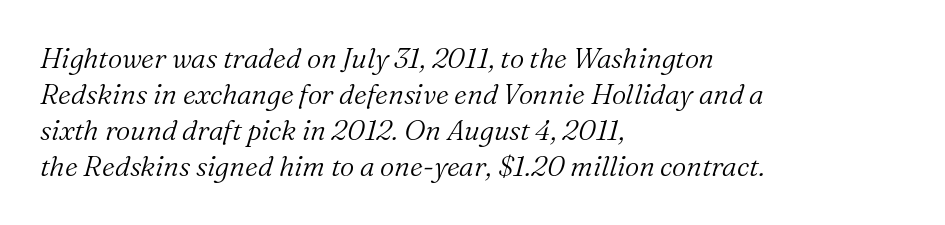
The characters are drawn with everyday or finer stroke widths. Here the designer chose a conventional face with non-uniform glyph widths. The rag falls on the right side of this text block. The font family rendered here belongs to the serif group.
